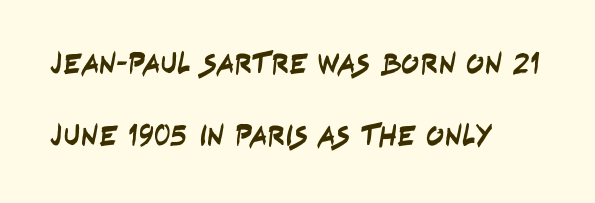
Q: Is the typeface a serif or a sans-serif typeface? A: Sans-serif.
Q: Is the text underlined? A: No.
Q: How is the paragraph aligned? A: Left-aligned.
Q: Is the spacing between letters normal or unusually wide? A: Normal.
Q: Is the spacing between lines tight, normal or loose? A: Loose.
Q: Width (condensed, normal, or wide)? A: Condensed.
Q: Stroke contrast? A: Low.
Q: x-height? A: Large.
Q: Monospaced? A: No.
